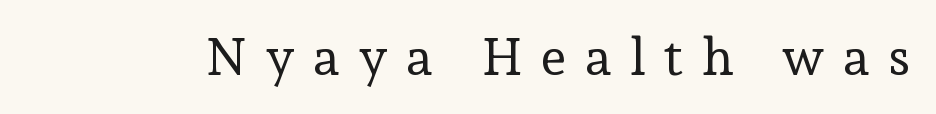
Every stem runs plumb, perpendicular to the baseline. Honestly, the letter spacing is so wide it's the main thing you notice. The text was rendered using a seriffed face with decorative stroke endings. Clear beneath every line of the passage. These lines are rendered in a variable-pitch font. Compared with a typical body face, this is equally light or lighter still.
